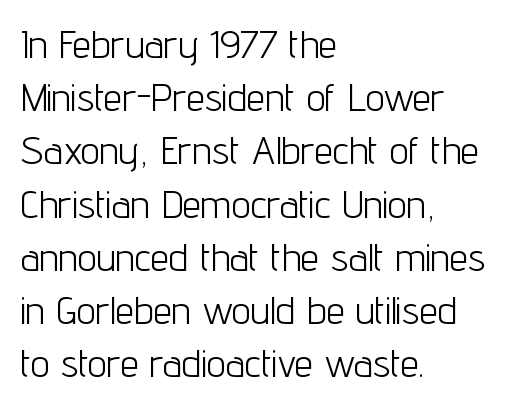
{"serif": "no", "italic": "no", "bold": "no", "weight": "light", "width": "condensed", "stroke_contrast": "low", "x_height": "medium", "monospaced": "no", "underline": "no", "align": "left", "line_spacing": "normal", "line_spacing_ratio": 1.4, "letter_spacing": "normal", "letter_spacing_em": 0.0, "glyph_px": 38}
